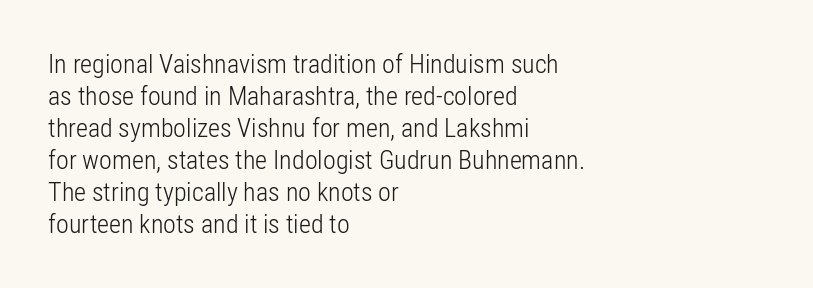
The passage shown is not underscored anywhere. Words appear dense and cohesive because spacing is normal. Alignment: flush left. Unlike italic type, these characters show no tilt at all.
